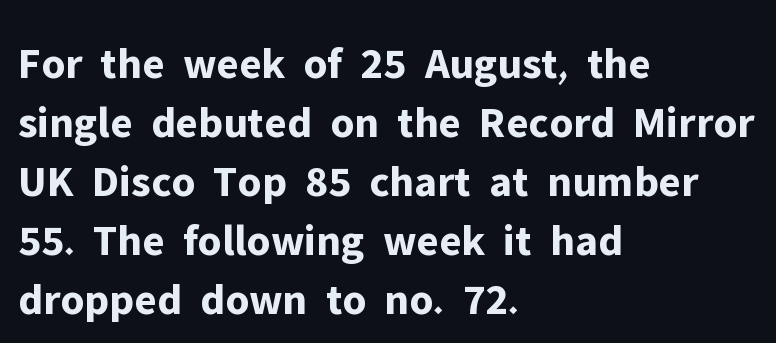
{"serif": "no", "italic": "no", "bold": "yes", "weight": "bold", "width": "normal", "stroke_contrast": "low", "x_height": "medium", "monospaced": "no", "underline": "no", "align": "left", "line_spacing": "normal", "line_spacing_ratio": 1.31, "letter_spacing": "normal", "letter_spacing_em": 0.0, "glyph_px": 45}
